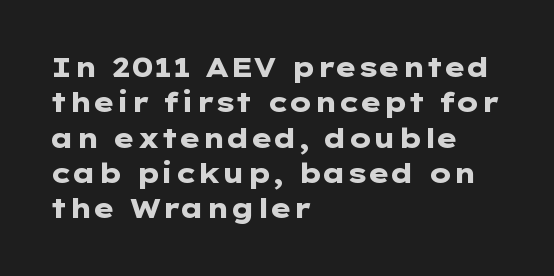
{"italic": "no", "bold": "yes", "underline": "no", "align": "left", "line_spacing": "normal", "line_spacing_ratio": 1.31, "letter_spacing": "normal", "letter_spacing_em": 0.0, "glyph_px": 27}
